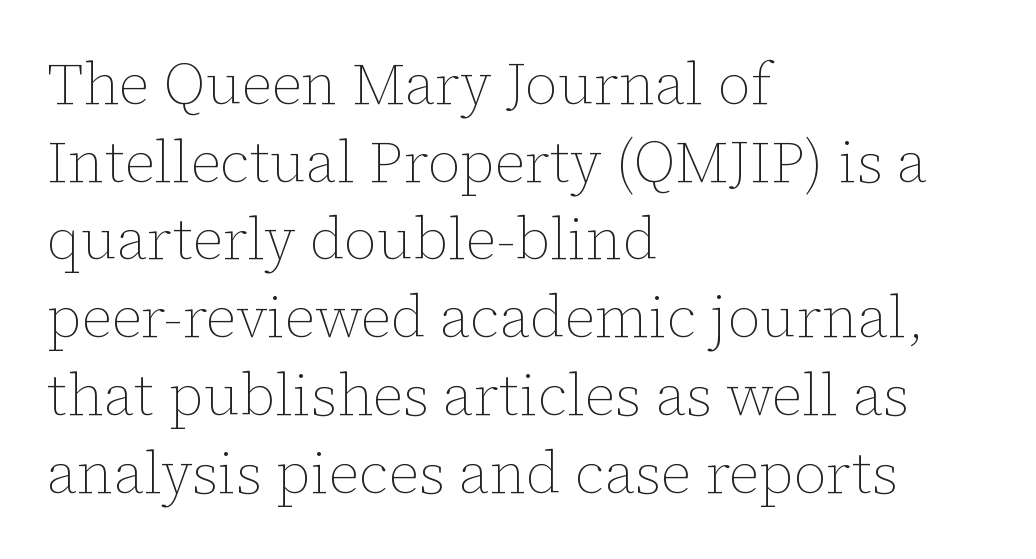
A roman cut, with each character standing at attention. Honestly, there is no underline to notice here at all. Is the type heavy? It reads as light-to-regular instead. What's the leading like? Ordinary, nothing unusual. Spacing verdict: proportional, widths tailored to each character. These lines keep a tight, regular rhythm from letter to letter.
